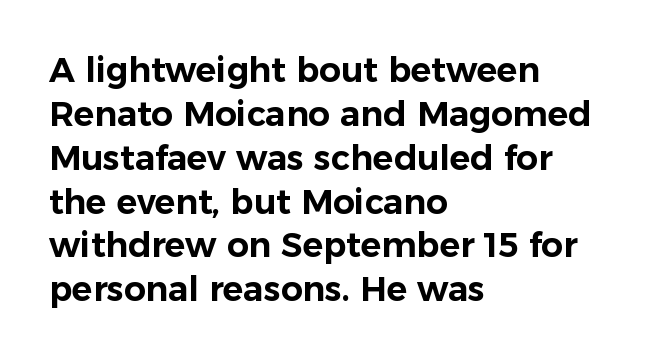
Italic: no, the glyphs are upright roman. The space beneath each line is pristine and unruled. Summary of vertical rhythm: regular, with standard interline spacing. These lines are composed in type without serifs. Visually the block forms a straight wall on the left and a jagged coastline on the right. Proportional: the letters do not fall into vertical columns.
